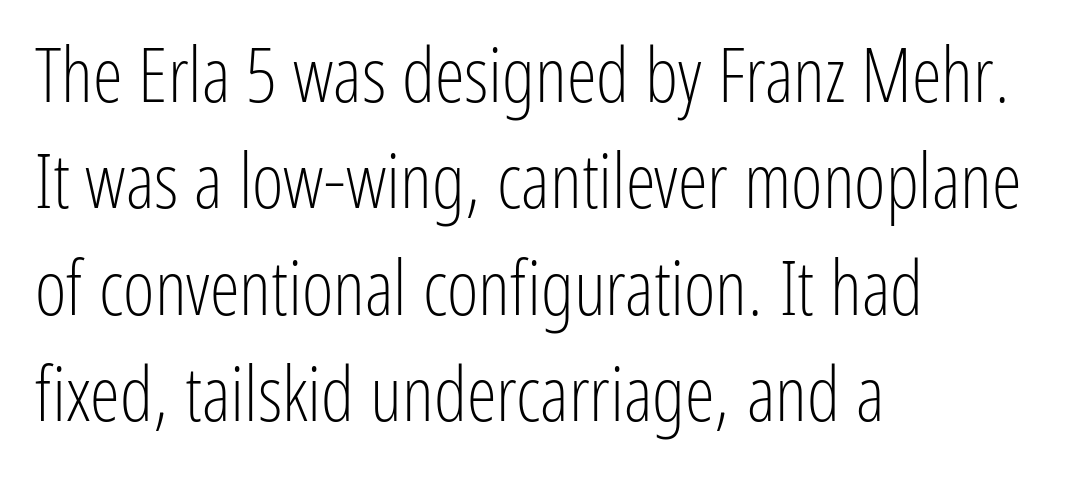
{"serif": "no", "italic": "no", "bold": "no", "weight": "light", "width": "condensed", "stroke_contrast": "low", "x_height": "medium", "monospaced": "no", "underline": "no", "align": "left", "line_spacing": "normal", "line_spacing_ratio": 1.4, "letter_spacing": "normal", "letter_spacing_em": 0.0, "glyph_px": 76}
